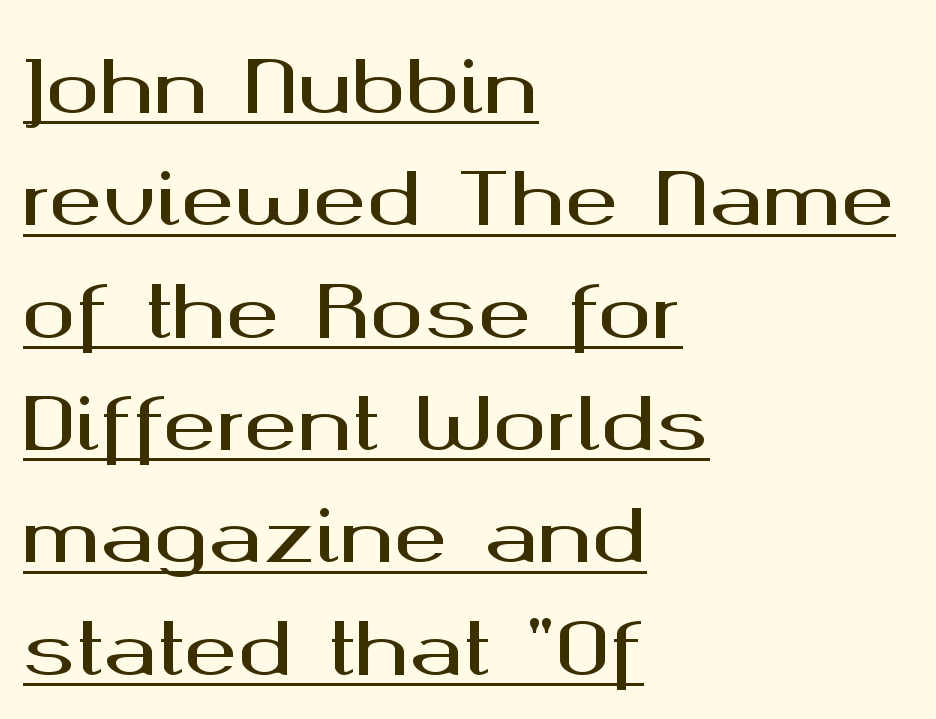
The image shows 72 px wide sans-serif type, upright; set left-aligned, normal line spacing (1.56x), normal letter spacing, underlined; medium stroke contrast and a medium x-height.
